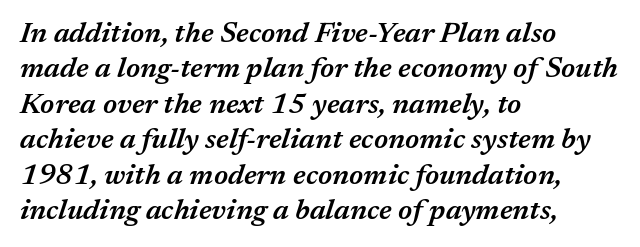
Q: Is the text bold? A: Semi-bold.
Q: Is the text italic (slanted)? A: Yes, it leans right by about 17 degrees.
Q: Is the text underlined? A: No.
Q: How is the paragraph aligned? A: Left-aligned.
Q: Is the spacing between letters normal or unusually wide? A: Normal.
Q: Width (condensed, normal, or wide)? A: Normal.
Q: Stroke contrast? A: Medium.
Q: x-height? A: Medium.
Q: Monospaced? A: No.
